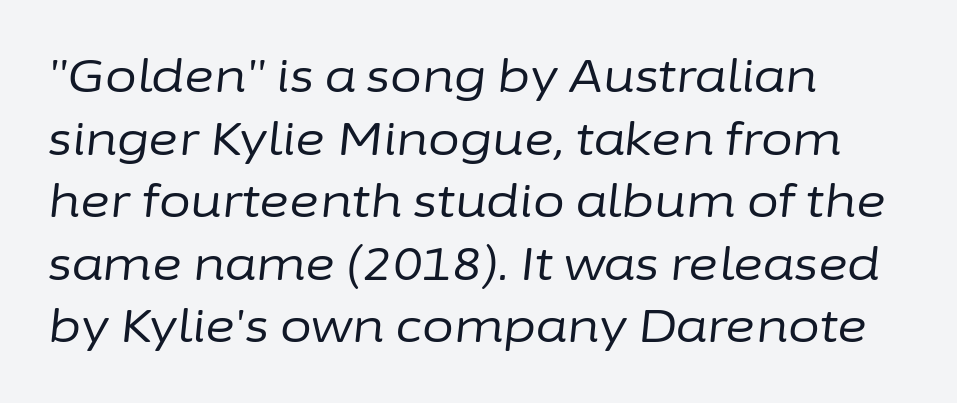
{"italic": "yes", "lean": "right", "slant_degrees": 6, "bold": "no", "weight": "regular", "width": "normal", "stroke_contrast": "low", "x_height": "medium", "monospaced": "no", "underline": "no", "align": "left", "line_spacing": "normal", "line_spacing_ratio": 1.36, "letter_spacing": "normal", "letter_spacing_em": 0.0, "glyph_px": 46}
